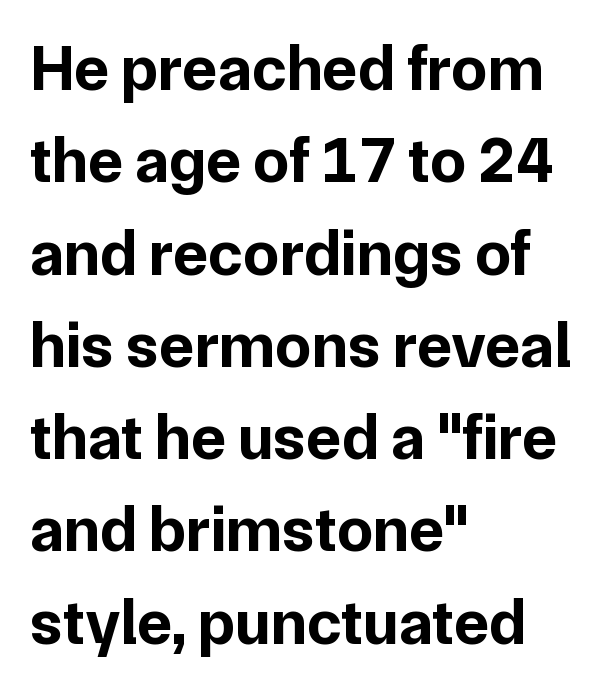
{"serif": "no", "italic": "no", "bold": "yes", "weight": "bold", "width": "normal", "stroke_contrast": "low", "x_height": "medium", "monospaced": "no", "underline": "no", "align": "left", "line_spacing": "normal", "line_spacing_ratio": 1.42, "letter_spacing": "normal", "letter_spacing_em": 0.0, "glyph_px": 65}
